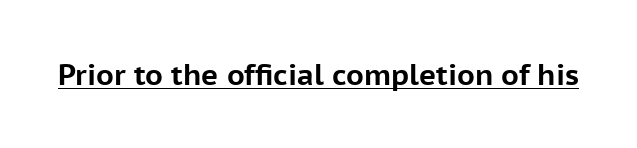
The image shows 29 px bold sans-serif type, upright; set normal letter spacing, underlined; low stroke contrast and a medium x-height.
